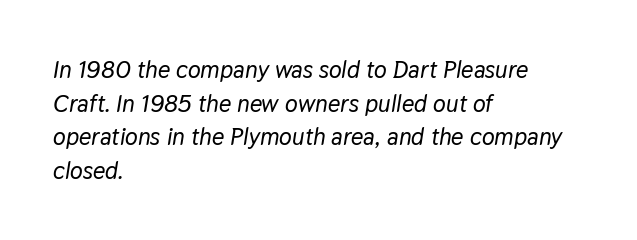
Q: Is the text italic (slanted)? A: Yes, it leans right by about 9 degrees.
Q: Is the text underlined? A: No.
Q: How is the paragraph aligned? A: Left-aligned.
Q: Is the spacing between letters normal or unusually wide? A: Normal.
Q: Is the spacing between lines tight, normal or loose? A: Normal.
